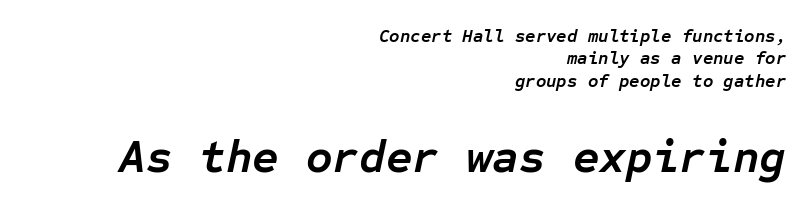
{"italic": "yes", "lean": "right", "slant_degrees": 12, "bold": "yes", "weight": "semibold", "width": "normal", "stroke_contrast": "low", "x_height": "medium", "monospaced": "yes", "underline": "no", "align": "right", "line_spacing": "normal", "line_spacing_ratio": 1.25, "letter_spacing": "normal", "letter_spacing_em": 0.0, "larger_block": "second", "size_ratio": 2.56, "glyph_px": 46}
